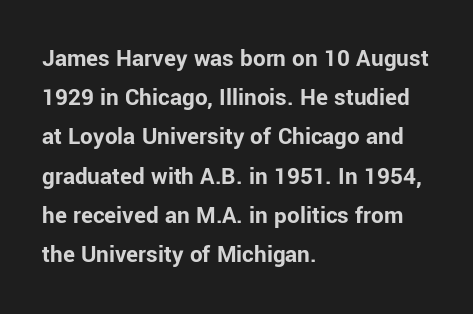
The image shows 25 px bold type, upright; set left-aligned, normal line spacing (1.57x), normal letter spacing, not underlined.
